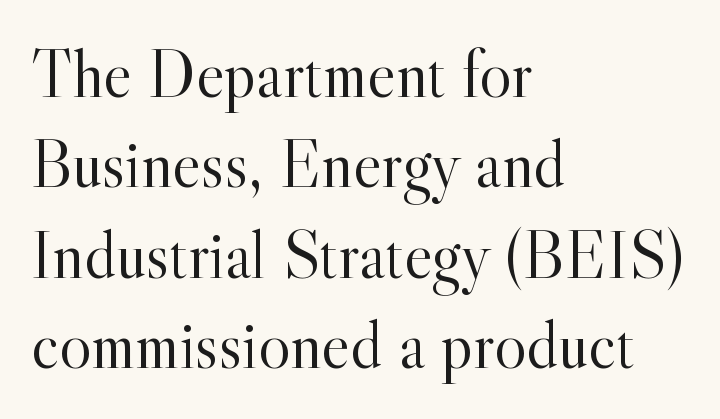
{"serif": "yes", "italic": "no", "bold": "no", "weight": "light", "width": "normal", "x_height": "small", "monospaced": "no", "underline": "no", "align": "left", "line_spacing": "normal", "line_spacing_ratio": 1.33, "letter_spacing": "normal", "letter_spacing_em": 0.0, "glyph_px": 68}
